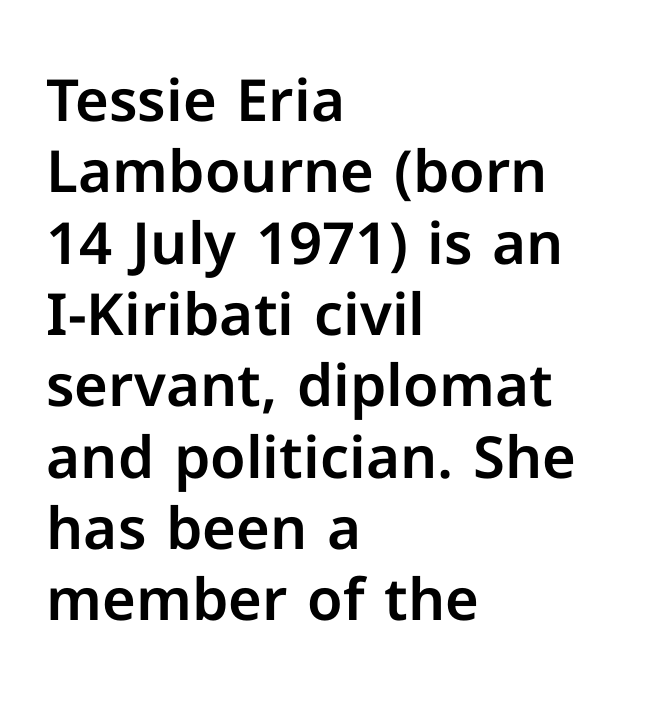
The image shows 58 px sans-serif type, upright; set left-aligned, line spacing 1.23x, normal letter spacing, not underlined; low stroke contrast and a medium x-height.
